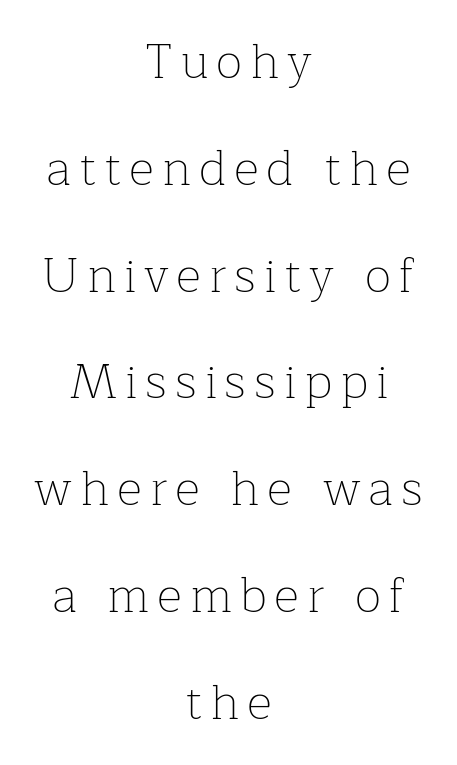
{"serif": "yes", "italic": "no", "bold": "no", "weight": "thin", "width": "normal", "stroke_contrast": "low", "x_height": "medium", "monospaced": "no", "underline": "no", "align": "center", "line_spacing": "loose", "line_spacing_ratio": 2.18, "glyph_px": 49}
